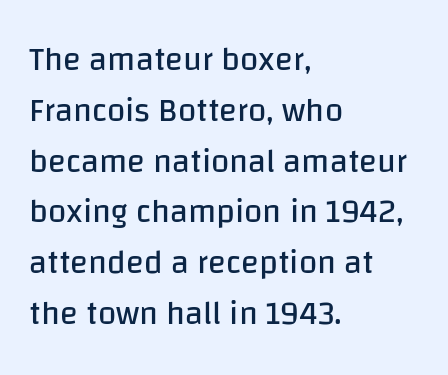
The image shows 33 px regular-weight sans-serif type, upright; set left-aligned, normal line spacing (1.54x), normal letter spacing, not underlined; low stroke contrast and a large x-height.
